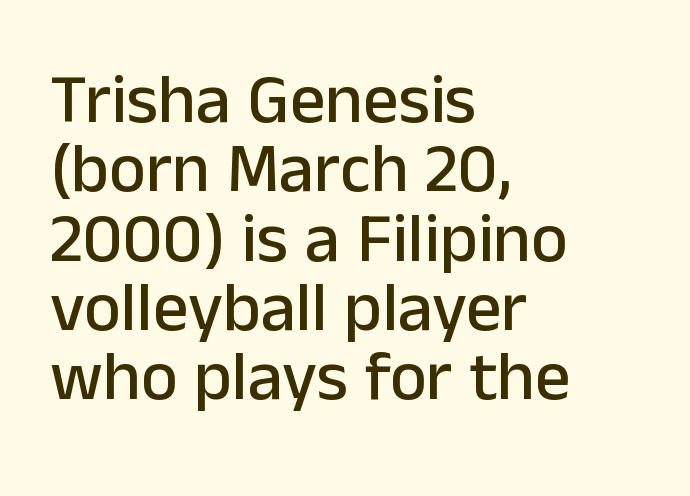
{"serif": "no", "italic": "no", "width": "normal", "stroke_contrast": "low", "x_height": "medium", "monospaced": "no", "underline": "no", "align": "left", "line_spacing": "tight", "line_spacing_ratio": 0.99, "letter_spacing": "normal", "letter_spacing_em": 0.0, "glyph_px": 70}
